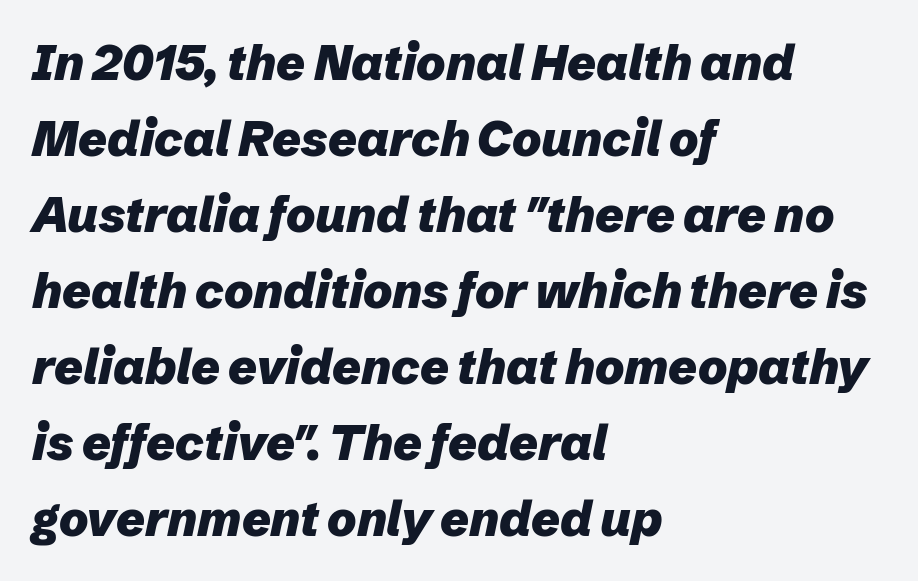
The image shows 49 px heavy type, italic (leaning right); set left-aligned, normal line spacing (1.55x), normal letter spacing, not underlined; low stroke contrast and a medium x-height.
